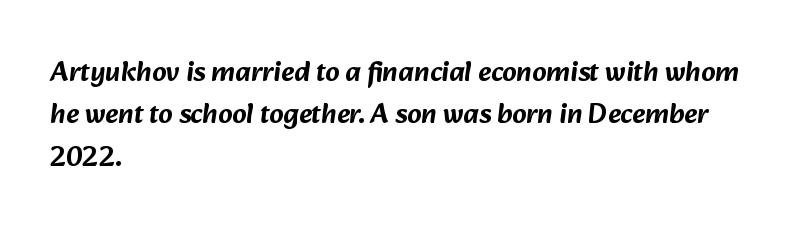
The image shows 28 px sans-serif type; set left-aligned, normal line spacing (1.51x), normal letter spacing, not underlined; low stroke contrast and a medium x-height.
